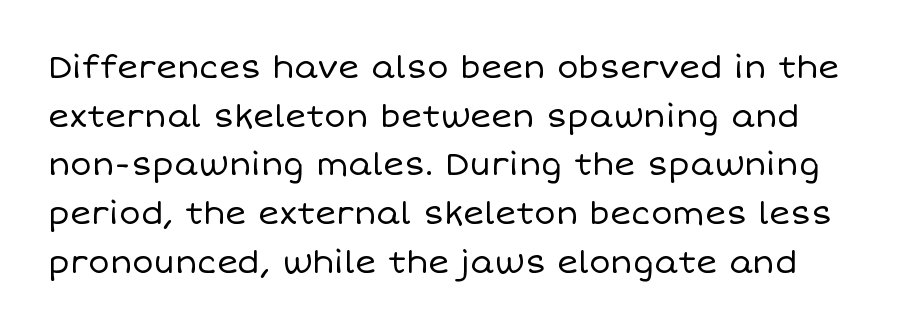
{"italic": "no", "bold": "no", "weight": "regular", "width": "normal", "stroke_contrast": "low", "x_height": "large", "monospaced": "no", "underline": "no", "line_spacing": "normal", "line_spacing_ratio": 1.52, "letter_spacing": "normal", "letter_spacing_em": 0.0, "glyph_px": 32}
